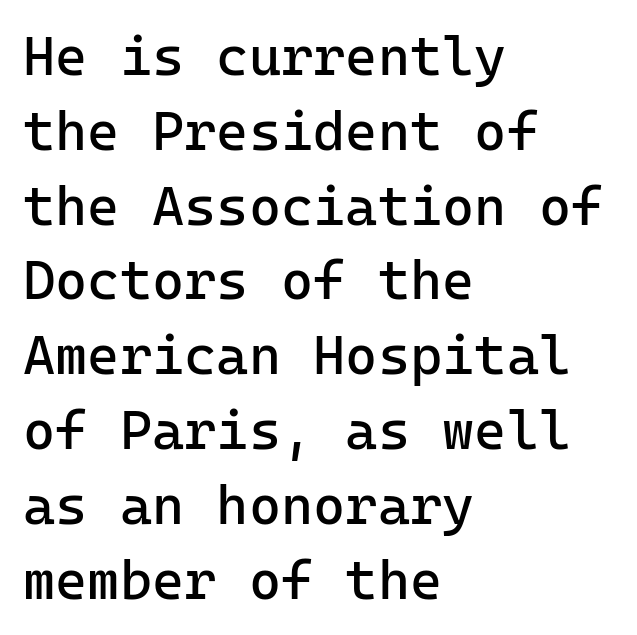
The image shows 55 px regular-weight sans-serif type, upright; set left-aligned, normal line spacing (1.36x), normal letter spacing, not underlined; low stroke contrast and a medium x-height.
